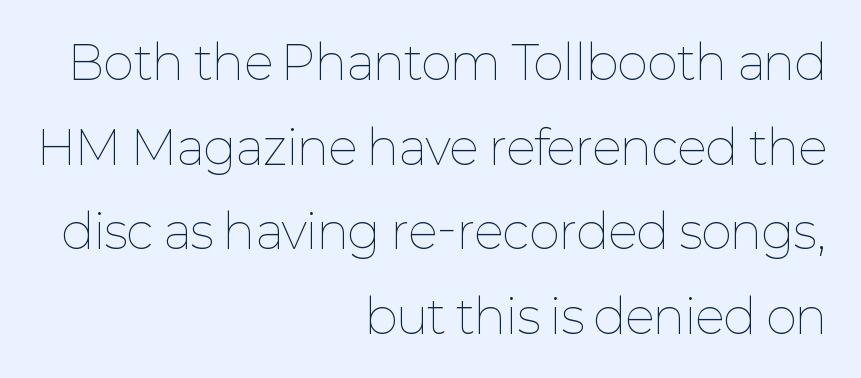
Observe the ordinary spacing: letters are neighbours, not strangers. You can tell it's not italic because the verticals are truly vertical. On a weight scale, this lands at 450 or below. The string is rendered with underlining switched off. These lines are set flush right with a ragged left edge.
